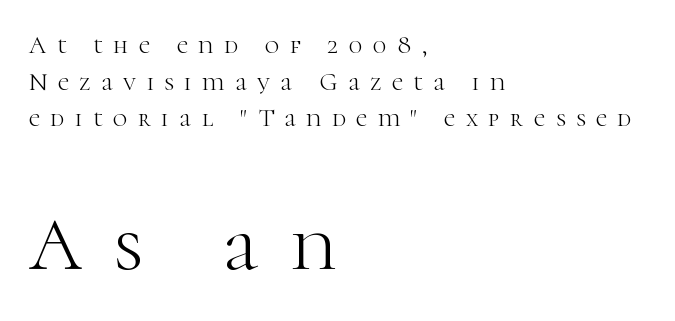
The image shows 75 px light serif type, upright; set left-aligned, normal line spacing (1.47x), unusually wide letter spacing (+0.42 em), not underlined; the second (bottom) block is 3.0x larger; high stroke contrast and a medium x-height.
